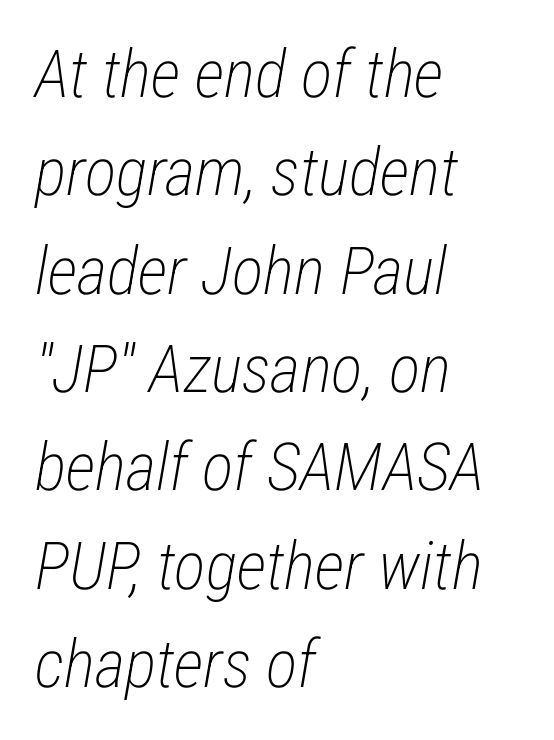
Q: Is the text bold? A: No.
Q: Is the text italic (slanted)? A: Yes, it leans right by about 12 degrees.
Q: Is the text underlined? A: No.
Q: How is the paragraph aligned? A: Left-aligned.
Q: Is the spacing between letters normal or unusually wide? A: Normal.
Q: Is the spacing between lines tight, normal or loose? A: Normal.
Q: Width (condensed, normal, or wide)? A: Condensed.
Q: Stroke contrast? A: Low.
Q: x-height? A: Medium.
Q: Monospaced? A: No.
